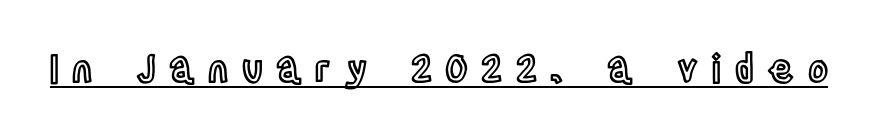
The image shows 38 px condensed type, upright; set unusually wide letter spacing (+0.35 em), underlined; a large x-height.
